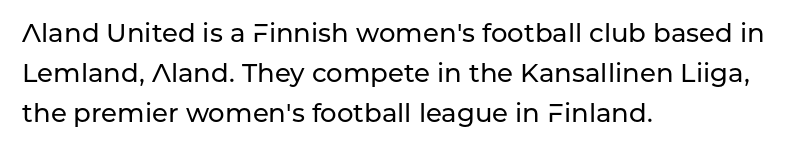
{"italic": "no", "underline": "no", "align": "left", "line_spacing": "normal", "line_spacing_ratio": 1.53, "letter_spacing": "normal", "letter_spacing_em": 0.0, "glyph_px": 26}
